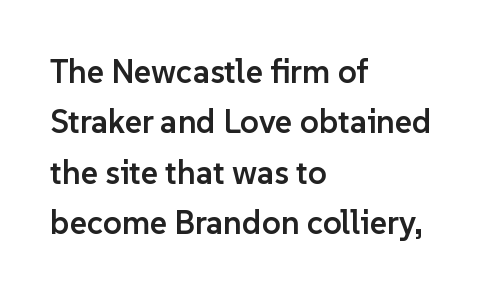
This is roman type, the default non-slanted kind. The lines sit at an ordinary, default distance from one another. A bit beefed up — I'd call it semibold rather than bold. Line starts are locked; line ends wander. What kind of face is this? One without serifs — a sans.
